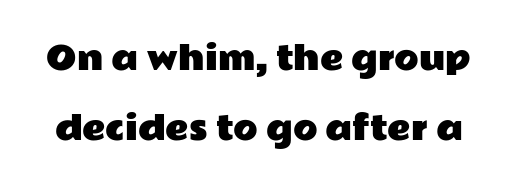
{"serif": "no", "italic": "no", "width": "wide", "stroke_contrast": "low", "x_height": "medium", "monospaced": "no", "underline": "no", "line_spacing": "loose", "line_spacing_ratio": 2.19, "letter_spacing": "normal", "letter_spacing_em": 0.0, "glyph_px": 32}
